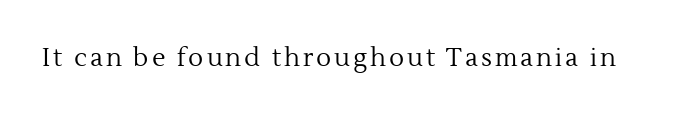
Q: Is the text bold? A: No.
Q: Is the text italic (slanted)? A: No, it is upright.
Q: Is the text underlined? A: No.
